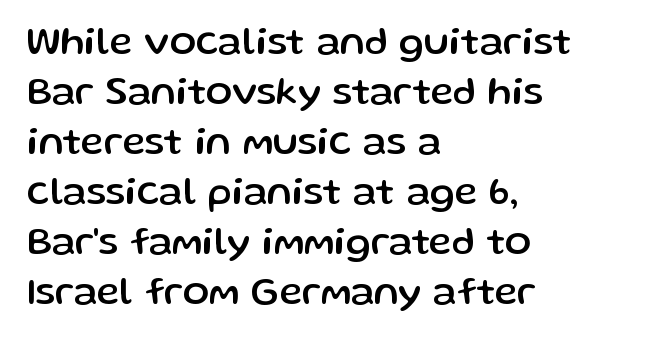
The image shows 39 px sans-serif type, upright; set left-aligned, normal line spacing (1.28x), normal letter spacing, not underlined; low stroke contrast and a medium x-height.
